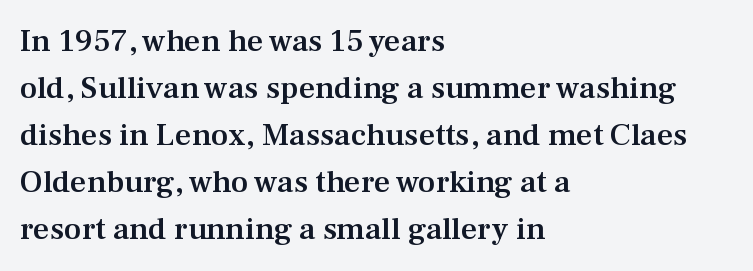
The image shows 32 px semibold serif type, upright; set left-aligned, normal line spacing (1.47x), normal letter spacing, not underlined; medium stroke contrast and a medium x-height.
